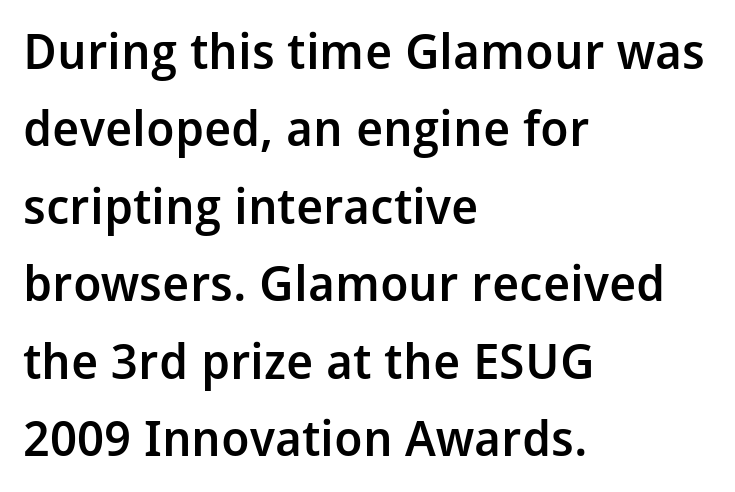
The image shows 49 px semibold sans-serif type, upright; set left-aligned, normal line spacing (1.58x), normal letter spacing, not underlined; low stroke contrast and a medium x-height.
